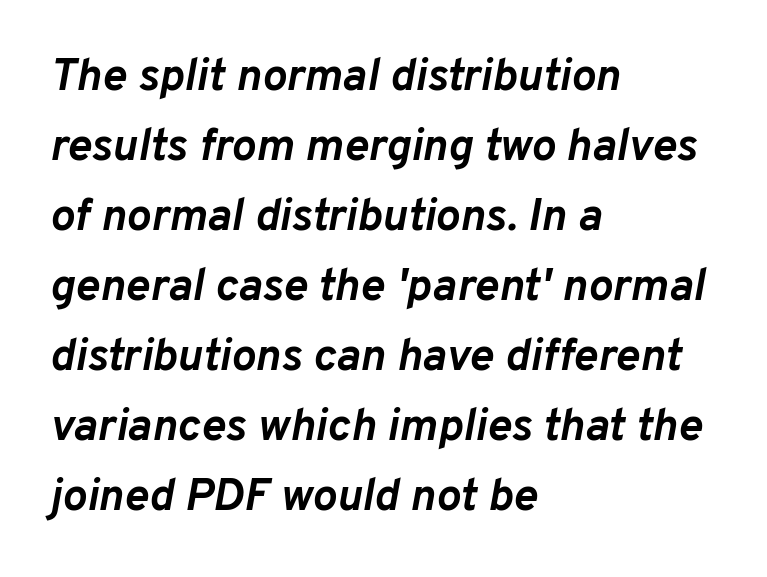
{"italic": "yes", "lean": "right", "slant_degrees": 10, "bold": "yes", "weight": "semibold", "width": "normal", "stroke_contrast": "low", "x_height": "medium", "monospaced": "no", "underline": "no", "align": "left", "line_spacing": "normal", "line_spacing_ratio": 1.52, "letter_spacing": "normal", "letter_spacing_em": 0.0, "glyph_px": 46}
